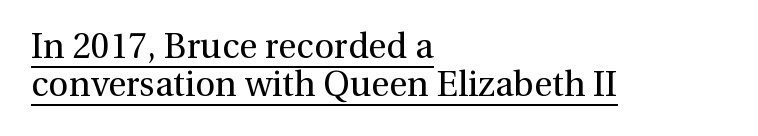
The image shows 35 px regular-weight serif type, upright; set left-aligned, tight line spacing (1.08x), normal letter spacing, underlined; a medium x-height.
